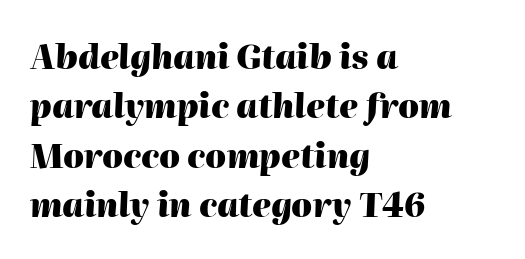
Q: Is the text bold? A: Yes.
Q: Is the text italic (slanted)? A: Yes, it leans right by about 2 degrees.
Q: Is the text underlined? A: No.
Q: How is the paragraph aligned? A: Left-aligned.
Q: Is the spacing between letters normal or unusually wide? A: Normal.
Q: Is the spacing between lines tight, normal or loose? A: Normal.
Q: Width (condensed, normal, or wide)? A: Normal.
Q: Stroke contrast? A: High.
Q: x-height? A: Medium.
Q: Monospaced? A: No.
